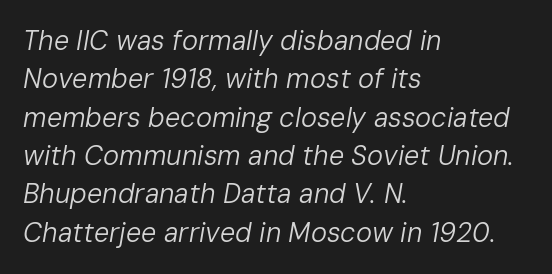
{"italic": "yes", "lean": "right", "slant_degrees": 10, "bold": "no", "underline": "no", "align": "left", "line_spacing": "normal", "line_spacing_ratio": 1.42, "letter_spacing": "normal", "letter_spacing_em": 0.0, "glyph_px": 27}
